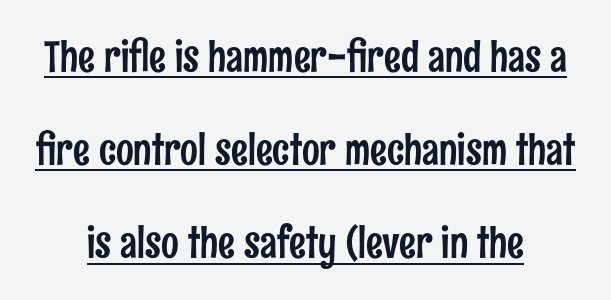
Tracking here is standard; glyphs follow each other at the usual distance. Does the leading feel generous? Absolutely, it's lavish. Serif or sans? Sans — the stroke terminals are bare. Spacing verdict: proportional, widths tailored to each character.
